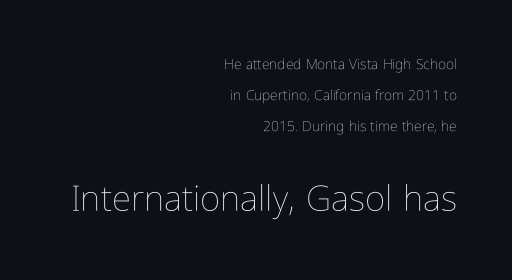
Q: Is the text bold? A: No.
Q: Is the text italic (slanted)? A: No, it is upright.
Q: Is the text underlined? A: No.
Q: How is the paragraph aligned? A: Right-aligned.
Q: Is the spacing between letters normal or unusually wide? A: Normal.
Q: Is the spacing between lines tight, normal or loose? A: Loose.
Q: Which block of text is set in a larger size, the first (top) or the second (bottom)? A: The second (bottom) one.
Q: Width (condensed, normal, or wide)? A: Condensed.
Q: Stroke contrast? A: Low.
Q: x-height? A: Medium.
Q: Monospaced? A: No.
